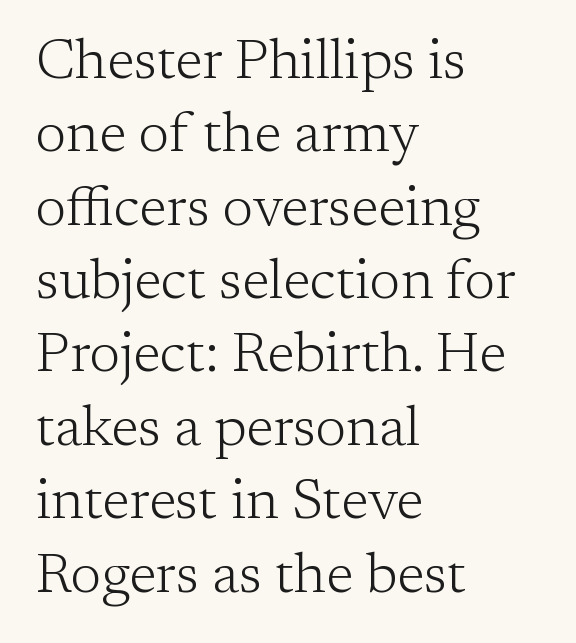
The image shows 56 px light serif type, upright; set left-aligned, normal line spacing (1.31x), normal letter spacing, not underlined; low stroke contrast and a medium x-height.
